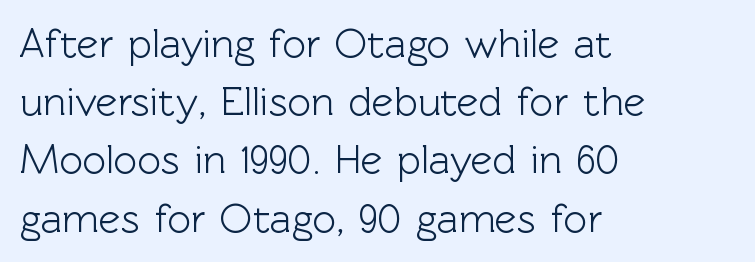
The image shows 41 px sans-serif type, upright; set left-aligned, normal line spacing (1.42x), normal letter spacing, not underlined; a medium x-height.
